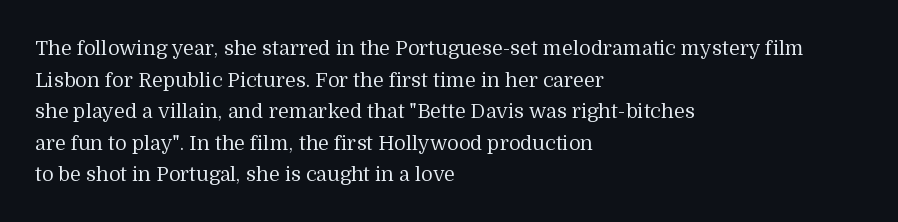
Q: Is the text bold? A: No.
Q: Is the text italic (slanted)? A: No, it is upright.
Q: Is the text underlined? A: No.
Q: How is the paragraph aligned? A: Left-aligned.
Q: Is the spacing between letters normal or unusually wide? A: Normal.
Q: Is the spacing between lines tight, normal or loose? A: Normal.
